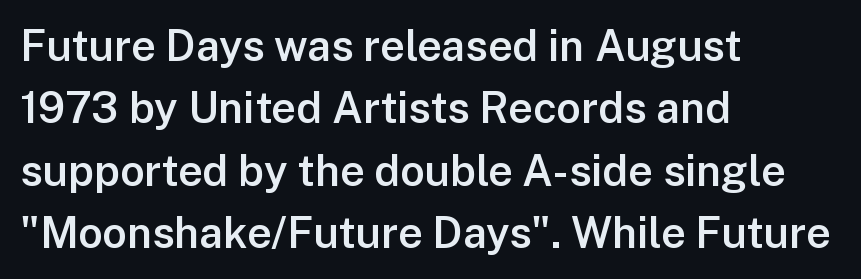
{"serif": "no", "italic": "no", "bold": "semi", "weight": "semibold", "width": "normal", "stroke_contrast": "low", "x_height": "medium", "monospaced": "no", "underline": "no", "align": "left", "line_spacing": "normal", "line_spacing_ratio": 1.45, "letter_spacing": "normal", "letter_spacing_em": 0.0, "glyph_px": 43}
